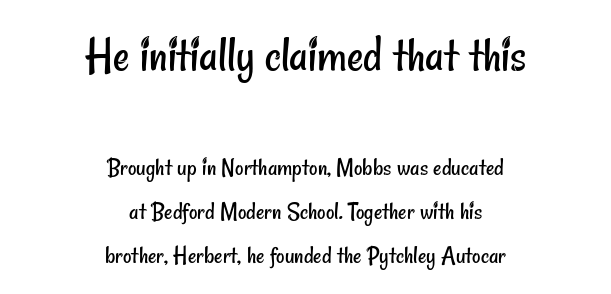
Q: Is the text bold? A: No.
Q: Is the typeface a serif or a sans-serif typeface? A: Sans-serif.
Q: Is the text underlined? A: No.
Q: How is the paragraph aligned? A: Centered.
Q: Is the spacing between letters normal or unusually wide? A: Normal.
Q: Is the spacing between lines tight, normal or loose? A: Normal.
Q: Which block of text is set in a larger size, the first (top) or the second (bottom)? A: The first (top) one.
Q: Width (condensed, normal, or wide)? A: Condensed.
Q: Stroke contrast? A: Low.
Q: x-height? A: Small.
Q: Monospaced? A: No.
